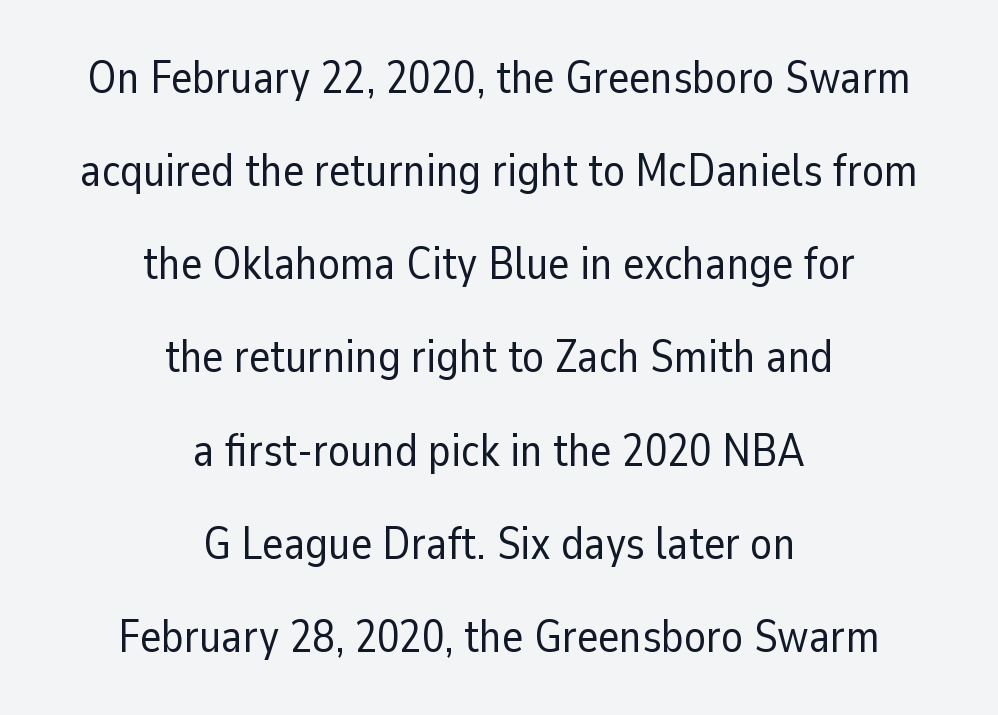
Only glyphs here, with clear space below each row. Rows of type keep a wide berth in the vertical direction. Rendered with straight, roman letterforms. Casual observation: everything's sitting right in the middle. The face used here is proportionally spaced, like ordinary book or web type. The passage shown is not bold in any degree.
